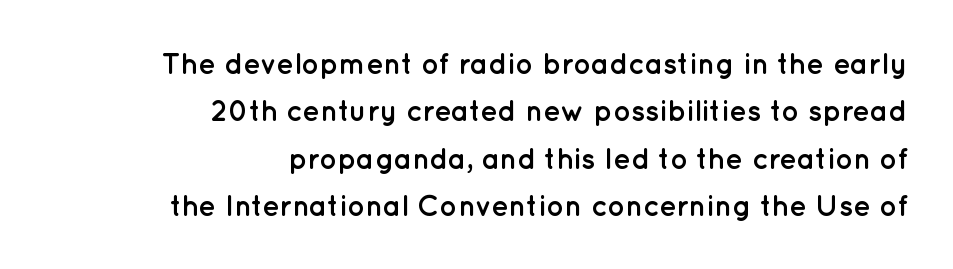
{"serif": "no", "italic": "no", "bold": "yes", "weight": "semibold", "width": "normal", "stroke_contrast": "low", "x_height": "medium", "monospaced": "no", "underline": "no", "align": "right", "line_spacing": "normal", "line_spacing_ratio": 1.63, "letter_spacing": "normal", "letter_spacing_em": 0.0, "glyph_px": 29}
